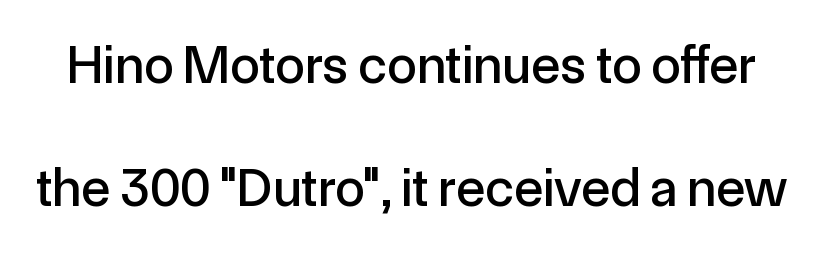
{"serif": "no", "italic": "no", "width": "normal", "x_height": "medium", "monospaced": "no", "underline": "no", "line_spacing": "loose", "line_spacing_ratio": 2.28, "letter_spacing": "normal", "letter_spacing_em": 0.0, "glyph_px": 54}
